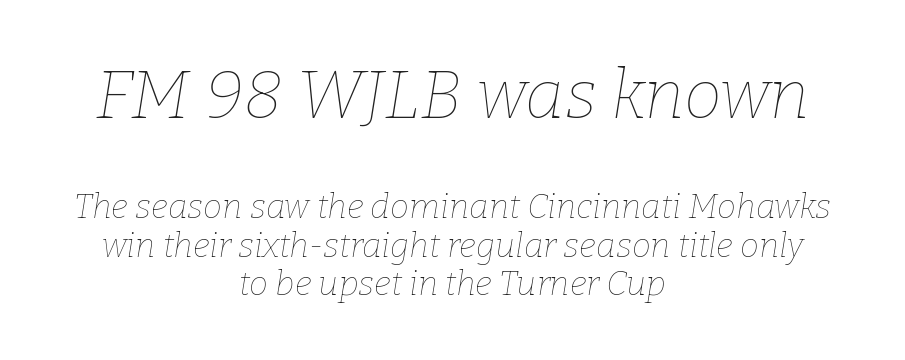
{"italic": "yes", "lean": "right", "slant_degrees": 9, "bold": "no", "weight": "thin", "width": "normal", "stroke_contrast": "low", "x_height": "medium", "monospaced": "no", "underline": "no", "align": "center", "line_spacing": "tight", "line_spacing_ratio": 1.14, "letter_spacing": "normal", "letter_spacing_em": 0.0, "larger_block": "first", "size_ratio": 2.0, "glyph_px": 68}
